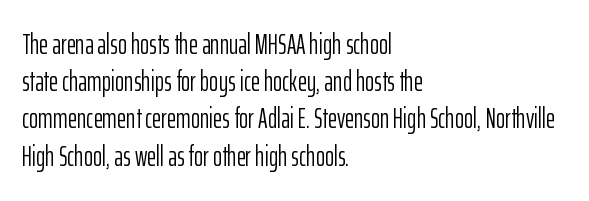
The image shows 28 px light, condensed sans-serif type, upright; set left-aligned, normal line spacing (1.33x), normal letter spacing, not underlined; low stroke contrast and a medium x-height.
